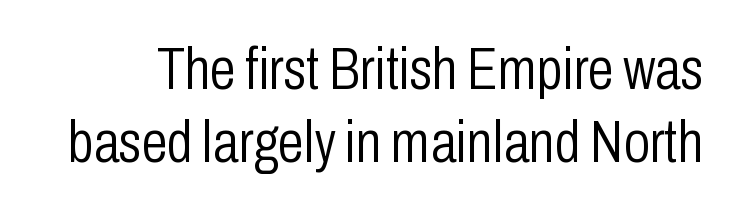
Q: Is the text bold? A: No.
Q: Is the text italic (slanted)? A: No, it is upright.
Q: Is the typeface a serif or a sans-serif typeface? A: Sans-serif.
Q: Is the text underlined? A: No.
Q: Is the spacing between letters normal or unusually wide? A: Normal.
Q: Width (condensed, normal, or wide)? A: Condensed.
Q: Stroke contrast? A: Low.
Q: x-height? A: Medium.
Q: Monospaced? A: No.
